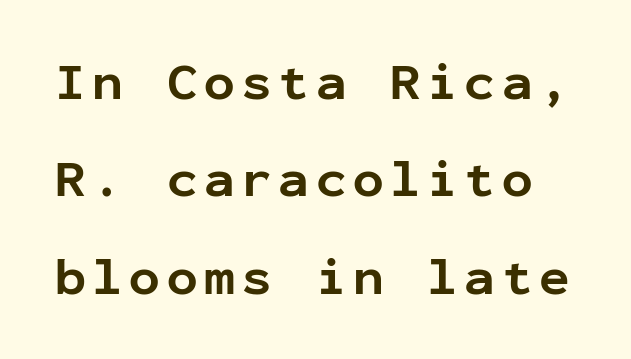
A sans-serif font was chosen for this passage. Type without underlining. Thick stems and heavy bowls — unmistakably bold. Compared with typical paragraphs, the rows here are farther apart. If you drew a line through each stem, it would be perfectly vertical. Looks like terminal output: every glyph gets an equal slot.
